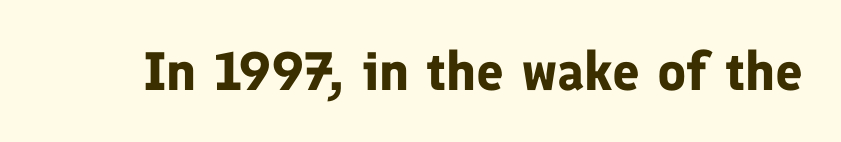
Q: Is the text bold? A: Yes.
Q: Is the text italic (slanted)? A: No, it is upright.
Q: Is the typeface a serif or a sans-serif typeface? A: Sans-serif.
Q: Is the text underlined? A: No.
Q: Is the spacing between letters normal or unusually wide? A: Normal.
Q: Width (condensed, normal, or wide)? A: Normal.
Q: Stroke contrast? A: Low.
Q: x-height? A: Medium.
Q: Monospaced? A: No.
